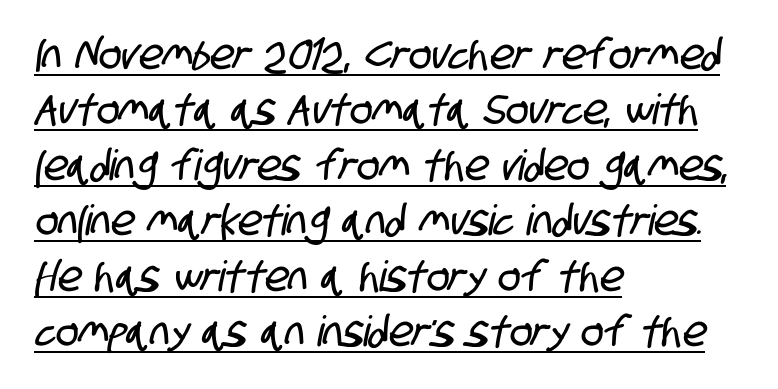
Q: Is the typeface a serif or a sans-serif typeface? A: Sans-serif.
Q: Is the text underlined? A: Yes.
Q: How is the paragraph aligned? A: Left-aligned.
Q: Is the spacing between letters normal or unusually wide? A: Normal.
Q: Is the spacing between lines tight, normal or loose? A: Normal.
Q: Width (condensed, normal, or wide)? A: Condensed.
Q: Stroke contrast? A: Low.
Q: x-height? A: Large.
Q: Monospaced? A: No.
